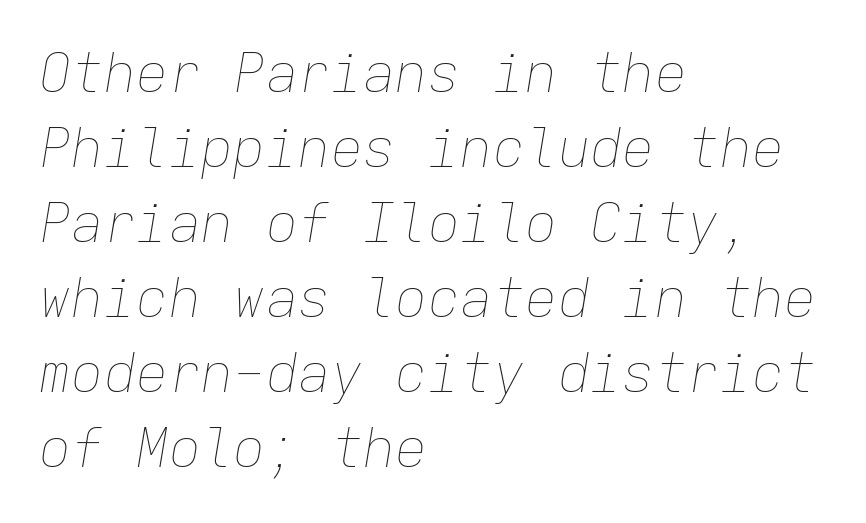
{"italic": "yes", "lean": "right", "slant_degrees": 9, "bold": "no", "weight": "thin", "width": "normal", "stroke_contrast": "low", "x_height": "medium", "monospaced": "yes", "underline": "no", "align": "left", "line_spacing": "normal", "line_spacing_ratio": 1.39, "letter_spacing": "normal", "letter_spacing_em": 0.0, "glyph_px": 54}
